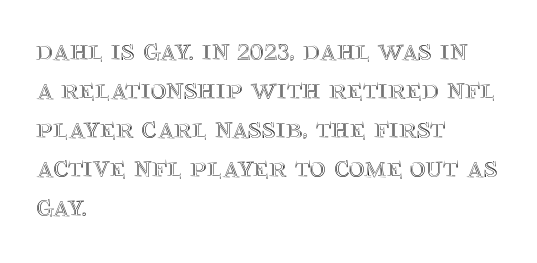
Q: Is the text italic (slanted)? A: No, it is upright.
Q: Is the text underlined? A: No.
Q: How is the paragraph aligned? A: Left-aligned.
Q: Is the spacing between letters normal or unusually wide? A: Normal.
Q: Is the spacing between lines tight, normal or loose? A: Normal.
Q: Width (condensed, normal, or wide)? A: Normal.
Q: x-height? A: Large.
Q: Monospaced? A: No.
